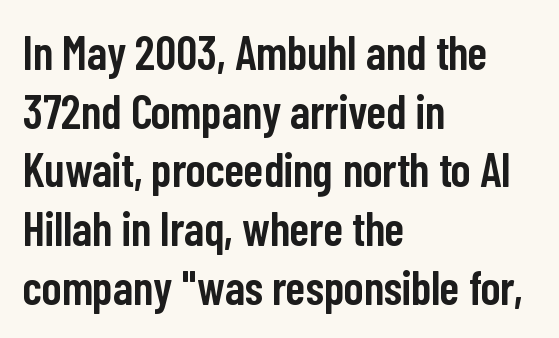
Q: Is the text bold? A: Semi-bold.
Q: Is the text italic (slanted)? A: No, it is upright.
Q: Is the typeface a serif or a sans-serif typeface? A: Sans-serif.
Q: Is the text underlined? A: No.
Q: How is the paragraph aligned? A: Left-aligned.
Q: Is the spacing between letters normal or unusually wide? A: Normal.
Q: Is the spacing between lines tight, normal or loose? A: Normal.
Q: Width (condensed, normal, or wide)? A: Condensed.
Q: Stroke contrast? A: Low.
Q: x-height? A: Medium.
Q: Monospaced? A: No.
